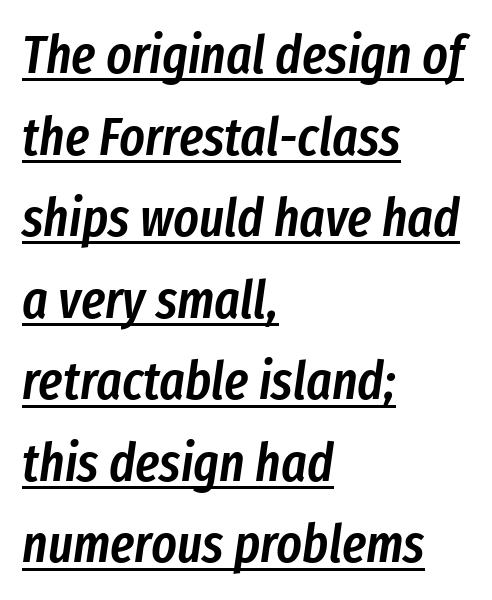
Q: Is the text bold? A: Semi-bold.
Q: Is the text italic (slanted)? A: Yes, it leans right by about 8 degrees.
Q: Is the text underlined? A: Yes.
Q: How is the paragraph aligned? A: Left-aligned.
Q: Is the spacing between letters normal or unusually wide? A: Normal.
Q: Is the spacing between lines tight, normal or loose? A: Normal.
Q: Width (condensed, normal, or wide)? A: Condensed.
Q: Stroke contrast? A: Low.
Q: x-height? A: Medium.
Q: Monospaced? A: No.
